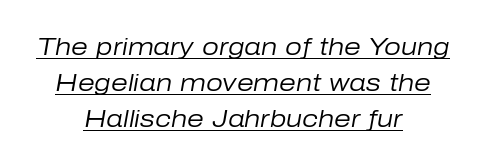
The image shows 24 px text type, italic (leaning right); set centered, normal line spacing (1.5x), normal letter spacing, underlined.
